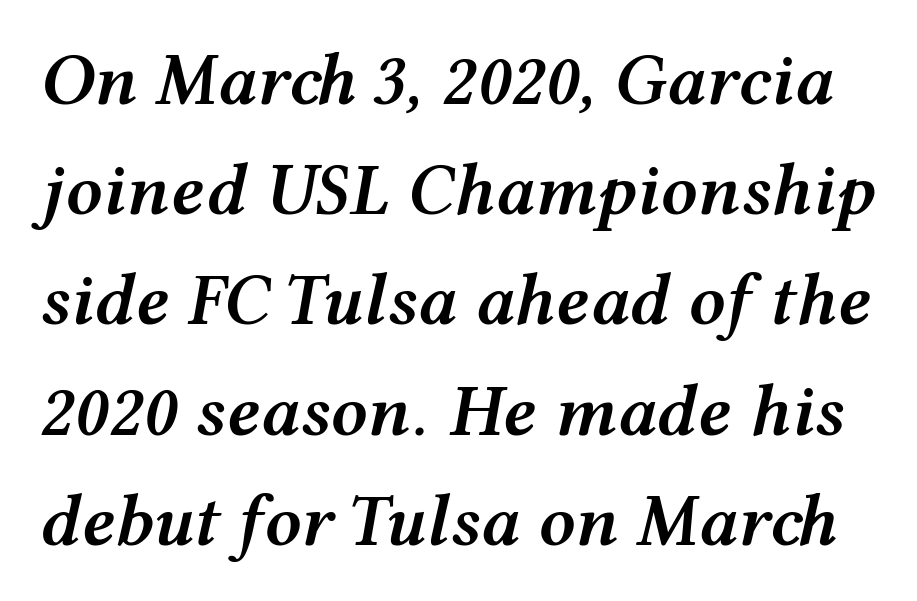
Q: Is the text bold? A: Semi-bold.
Q: Is the text italic (slanted)? A: Yes, it leans right by about 12 degrees.
Q: Is the text underlined? A: No.
Q: Is the spacing between letters normal or unusually wide? A: Normal.
Q: Is the spacing between lines tight, normal or loose? A: Normal.
Q: Width (condensed, normal, or wide)? A: Wide.
Q: Stroke contrast? A: Medium.
Q: x-height? A: Medium.
Q: Monospaced? A: No.
